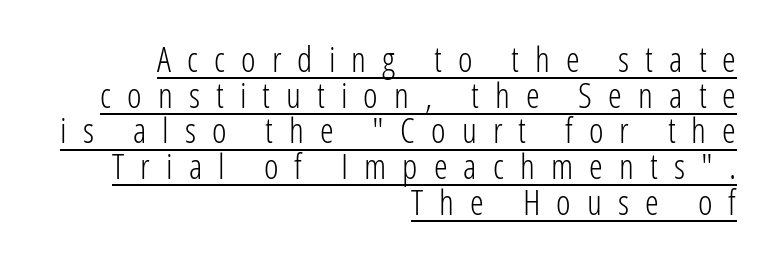
{"serif": "no", "italic": "no", "bold": "no", "weight": "light", "width": "condensed", "stroke_contrast": "low", "x_height": "medium", "monospaced": "no", "underline": "yes", "align": "right", "line_spacing": "tight", "line_spacing_ratio": 1.02, "letter_spacing": "wide", "letter_spacing_em": 0.46, "glyph_px": 35}
